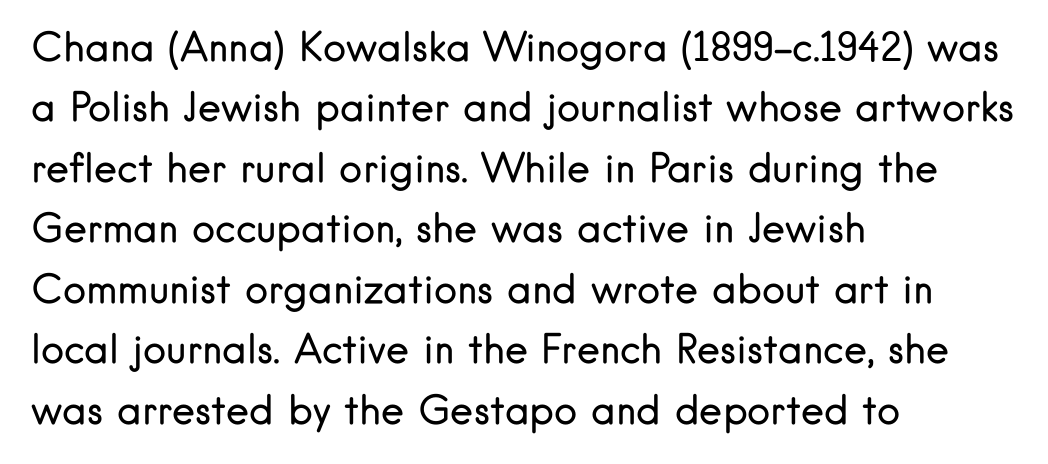
Glyph-to-glyph distance matches everyday printed text. The rendering anchors every line to the left-hand side. Do the characters align in a grid? No, the font is proportional. The baseline area is clear. Evenly set lines give the paragraph a standard silhouette. The type sits square on the baseline with zero lean.
